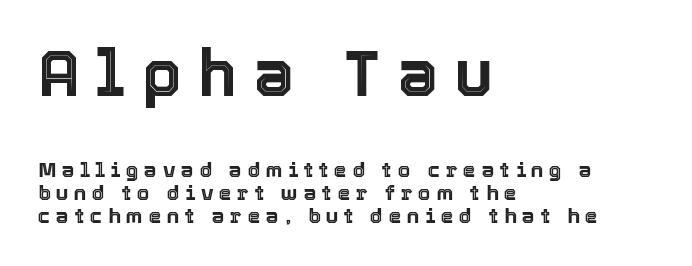
{"italic": "no", "width": "normal", "x_height": "medium", "monospaced": "no", "underline": "no", "align": "left", "line_spacing": "tight", "line_spacing_ratio": 1.08, "letter_spacing": "wide", "letter_spacing_em": 0.26, "larger_block": "first", "size_ratio": 3.05, "glyph_px": 64}
